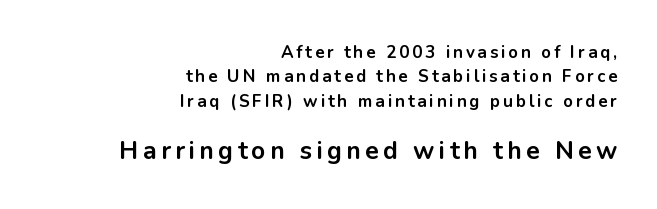
Q: Is the text bold? A: Yes.
Q: Is the text italic (slanted)? A: No, it is upright.
Q: Is the text underlined? A: No.
Q: How is the paragraph aligned? A: Right-aligned.
Q: Is the spacing between lines tight, normal or loose? A: Normal.
Q: Which block of text is set in a larger size, the first (top) or the second (bottom)? A: The second (bottom) one.
